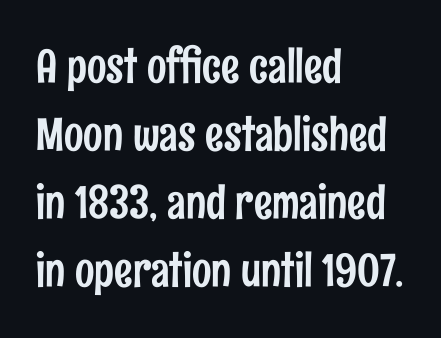
{"serif": "no", "italic": "no", "width": "condensed", "stroke_contrast": "low", "x_height": "medium", "monospaced": "no", "underline": "no", "align": "left", "line_spacing": "normal", "line_spacing_ratio": 1.48, "letter_spacing": "normal", "letter_spacing_em": 0.0, "glyph_px": 46}
